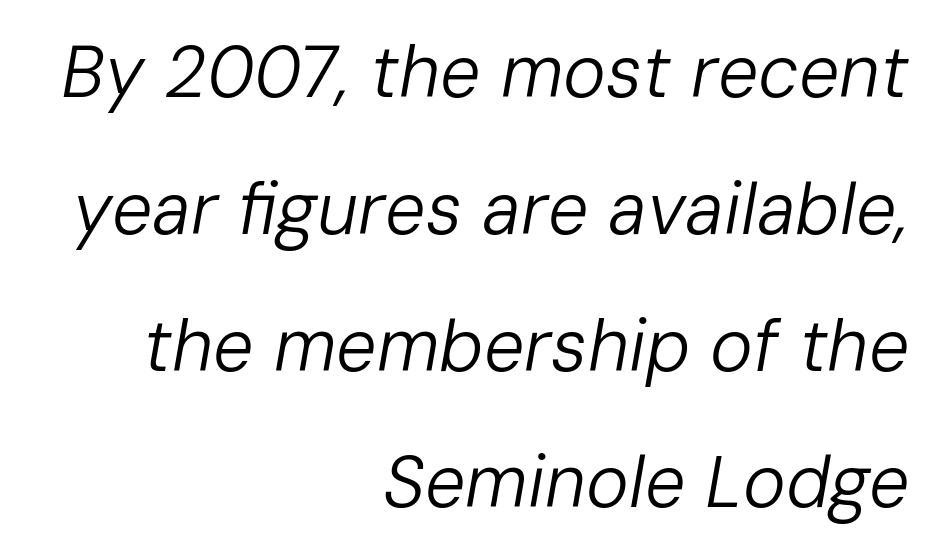
Q: Is the text bold? A: No.
Q: Is the text italic (slanted)? A: Yes, it leans right by about 10 degrees.
Q: Is the text underlined? A: No.
Q: How is the paragraph aligned? A: Right-aligned.
Q: Is the spacing between letters normal or unusually wide? A: Normal.
Q: Is the spacing between lines tight, normal or loose? A: Loose.
Q: Width (condensed, normal, or wide)? A: Normal.
Q: Stroke contrast? A: Low.
Q: x-height? A: Medium.
Q: Monospaced? A: No.
